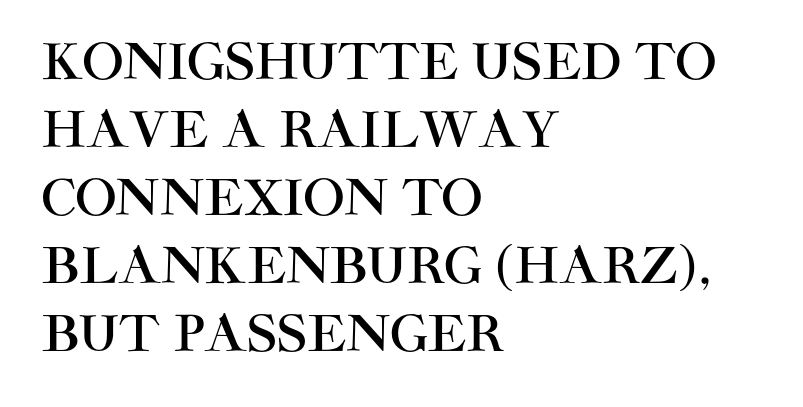
The line-height multiplier appears to be the usual default. Italic: no, the glyphs are upright roman. The type is set solid horizontally, with unmodified tracking. Descenders hang freely into open space. The rag falls on the right side of this text block.
